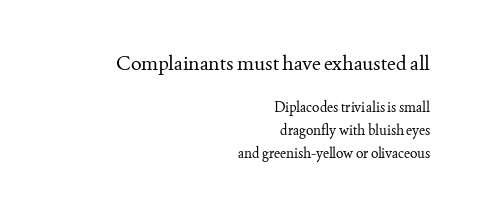
The composition opens big and finishes small. The letterforms sit at book weight or below. This rendering uses right alignment, leaving the left contour irregular. Only glyphs here, with clear space below each row.
